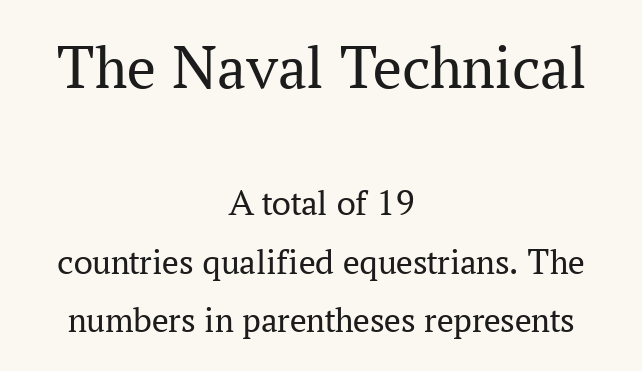
Q: Is the text bold? A: No.
Q: Is the text italic (slanted)? A: No, it is upright.
Q: Is the typeface a serif or a sans-serif typeface? A: Serif.
Q: Is the text underlined? A: No.
Q: How is the paragraph aligned? A: Centered.
Q: Is the spacing between letters normal or unusually wide? A: Normal.
Q: Is the spacing between lines tight, normal or loose? A: Normal.
Q: Which block of text is set in a larger size, the first (top) or the second (bottom)? A: The first (top) one.
Q: Width (condensed, normal, or wide)? A: Normal.
Q: Stroke contrast? A: Medium.
Q: x-height? A: Medium.
Q: Monospaced? A: No.
